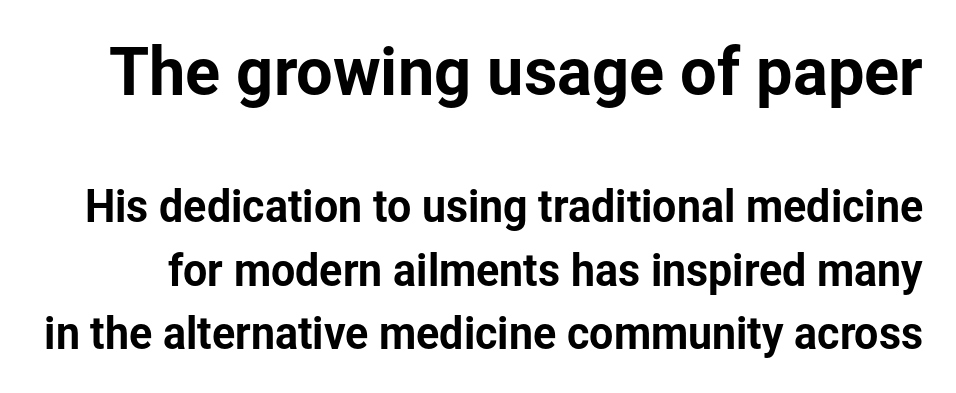
The text was rendered using a sans face with plain stroke endings. Standard letterfit; no display-style spreading of the glyphs. This is roman type, the default non-slanted kind. No word sits above an underline.
